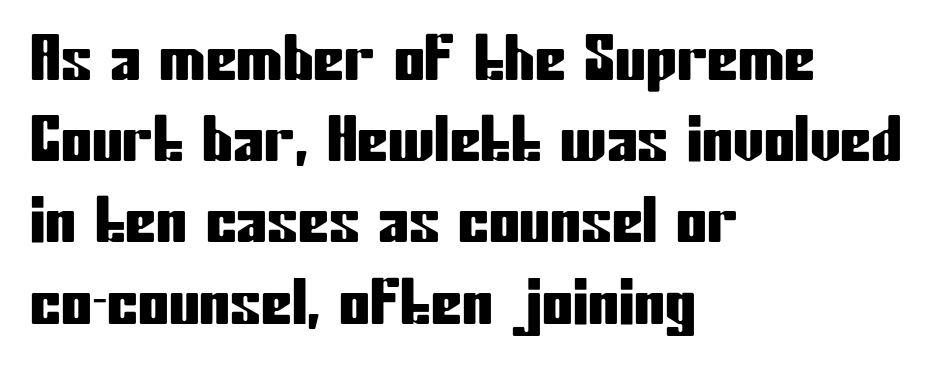
The image shows 62 px condensed sans-serif type, upright; set left-aligned, normal line spacing (1.31x), normal letter spacing, not underlined; low stroke contrast and a medium x-height.
